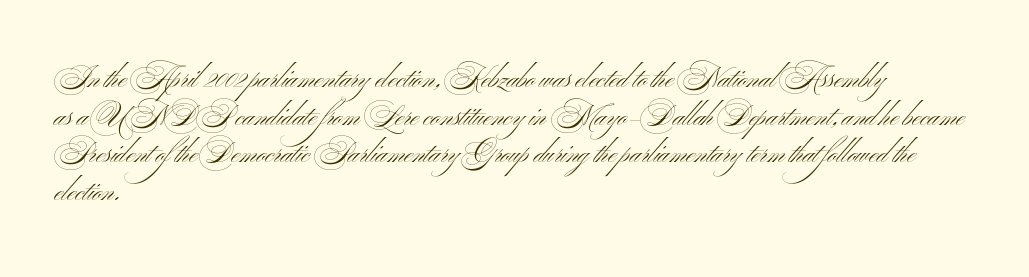
Q: Is the text bold? A: No.
Q: Is the text italic (slanted)? A: Yes.
Q: Is the typeface a serif or a sans-serif typeface? A: Sans-serif.
Q: Is the text underlined? A: No.
Q: How is the paragraph aligned? A: Left-aligned.
Q: Is the spacing between letters normal or unusually wide? A: Normal.
Q: Is the spacing between lines tight, normal or loose? A: Normal.
Q: Width (condensed, normal, or wide)? A: Wide.
Q: Stroke contrast? A: Medium.
Q: x-height? A: Small.
Q: Monospaced? A: No.
